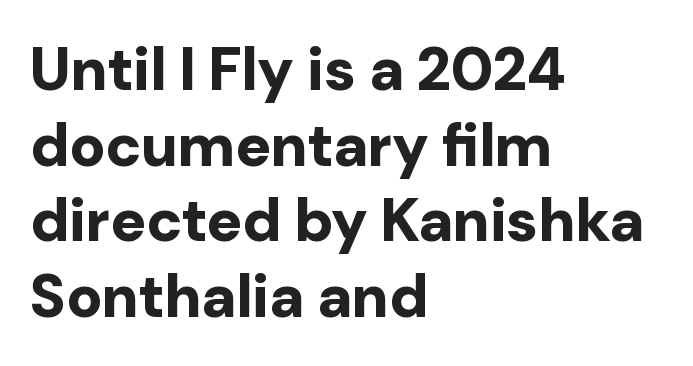
The image shows 60 px bold sans-serif type, upright; set left-aligned, normal line spacing (1.26x), normal letter spacing, not underlined; low stroke contrast and a medium x-height.
